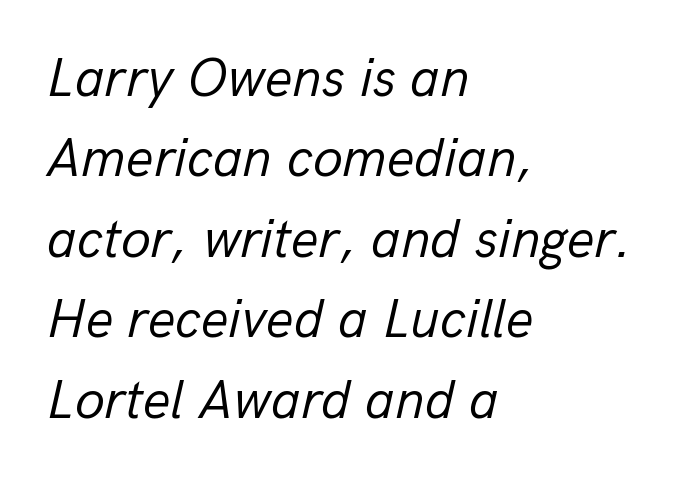
{"italic": "yes", "lean": "right", "slant_degrees": 13, "bold": "no", "weight": "regular", "width": "normal", "stroke_contrast": "low", "x_height": "medium", "monospaced": "no", "underline": "no", "align": "left", "line_spacing": "normal", "line_spacing_ratio": 1.49, "letter_spacing": "normal", "letter_spacing_em": 0.0, "glyph_px": 54}
